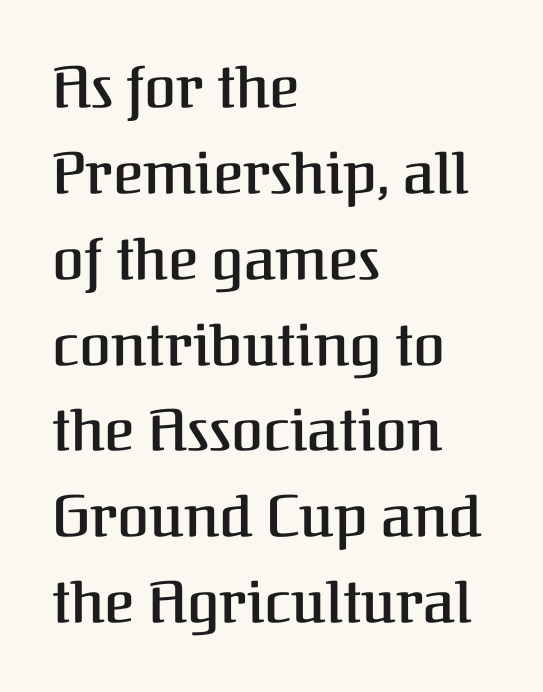
Q: Is the text bold? A: Semi-bold.
Q: Is the text italic (slanted)? A: No, it is upright.
Q: Is the typeface a serif or a sans-serif typeface? A: Serif.
Q: Is the text underlined? A: No.
Q: How is the paragraph aligned? A: Left-aligned.
Q: Is the spacing between letters normal or unusually wide? A: Normal.
Q: Is the spacing between lines tight, normal or loose? A: Normal.
Q: Width (condensed, normal, or wide)? A: Normal.
Q: Stroke contrast? A: Medium.
Q: x-height? A: Medium.
Q: Monospaced? A: No.
